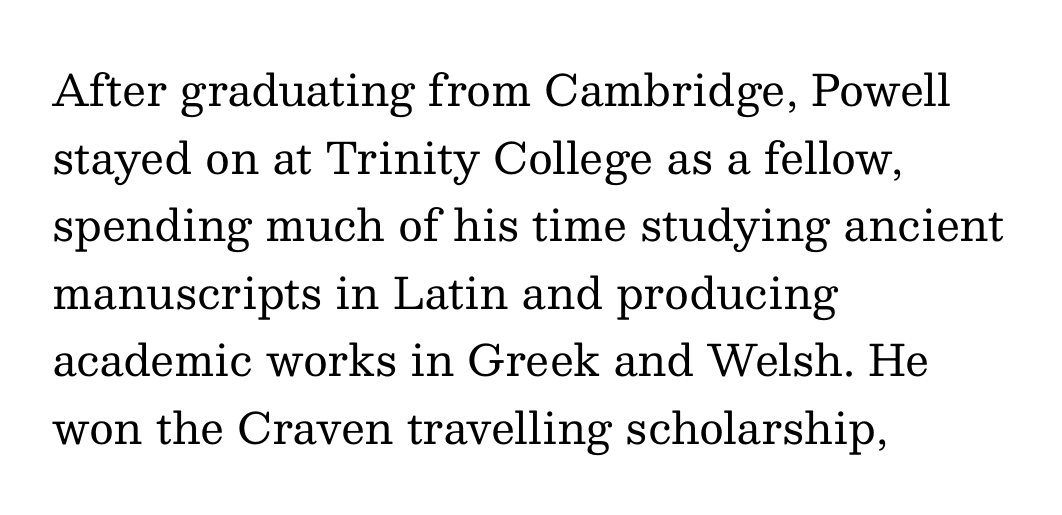
Q: Is the text bold? A: No.
Q: Is the text italic (slanted)? A: No, it is upright.
Q: Is the typeface a serif or a sans-serif typeface? A: Serif.
Q: Is the text underlined? A: No.
Q: How is the paragraph aligned? A: Left-aligned.
Q: Is the spacing between letters normal or unusually wide? A: Normal.
Q: Is the spacing between lines tight, normal or loose? A: Normal.
Q: Width (condensed, normal, or wide)? A: Normal.
Q: Stroke contrast? A: Medium.
Q: x-height? A: Medium.
Q: Monospaced? A: No.
